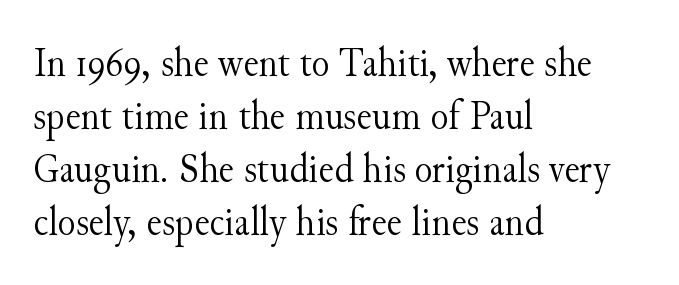
The image shows 42 px light serif type, upright; set left-aligned, normal line spacing (1.26x), normal letter spacing, not underlined; medium stroke contrast and a small x-height.
